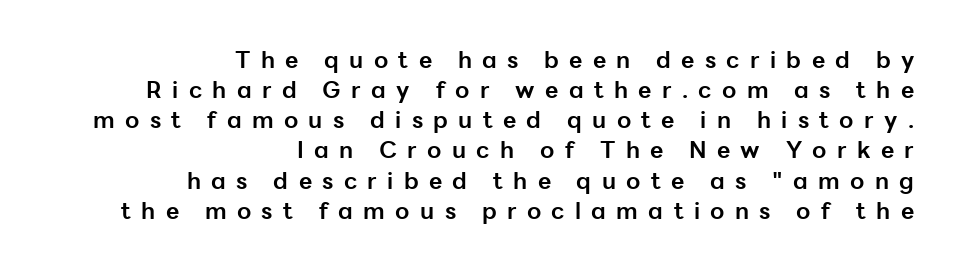
Q: Is the text bold? A: Yes.
Q: Is the text italic (slanted)? A: No, it is upright.
Q: Is the text underlined? A: No.
Q: How is the paragraph aligned? A: Right-aligned.
Q: Is the spacing between letters normal or unusually wide? A: Unusually wide.
Q: Is the spacing between lines tight, normal or loose? A: Normal.
